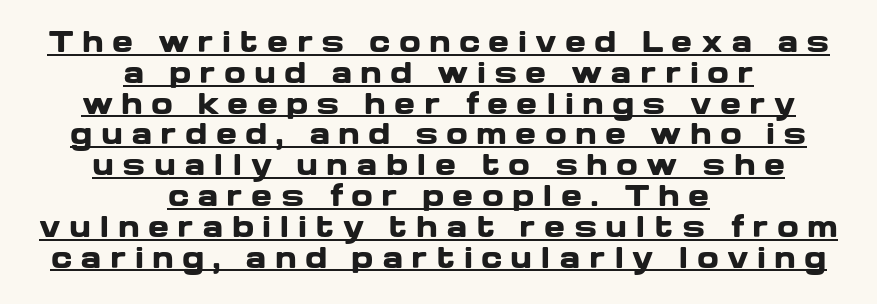
Q: Is the text bold? A: Yes.
Q: Is the text italic (slanted)? A: No, it is upright.
Q: Is the typeface a serif or a sans-serif typeface? A: Sans-serif.
Q: Is the text underlined? A: Yes.
Q: How is the paragraph aligned? A: Centered.
Q: Is the spacing between letters normal or unusually wide? A: Unusually wide.
Q: Is the spacing between lines tight, normal or loose? A: Tight.
Q: Width (condensed, normal, or wide)? A: Wide.
Q: Stroke contrast? A: Low.
Q: x-height? A: Medium.
Q: Monospaced? A: No.
